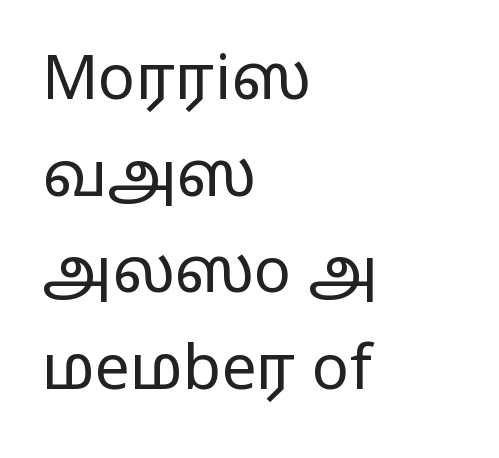
Letters have the restrained weight of plain body copy at most. Horizontally, the lines are justified to the leading edge only. Honestly, the letter spacing is just normal — you wouldn't notice it. The letters advance in unequal steps, a hallmark of proportional type. Unlike italic type, these characters show no tilt at all. Type style note: lacks serifs.
